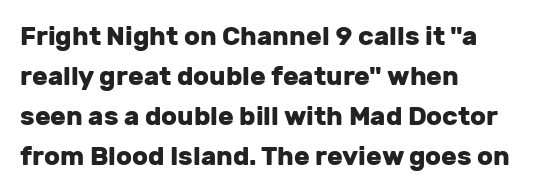
The image shows 26 px bold type, upright; set left-aligned, normal line spacing (1.54x), normal letter spacing, not underlined.
